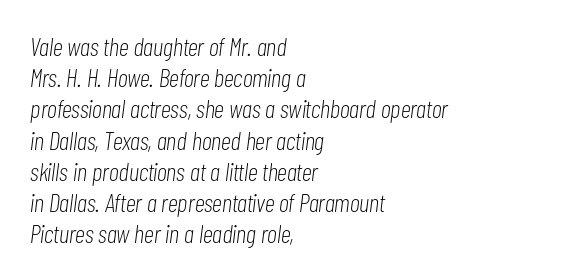
The image shows 26 px text type, italic (leaning right); set left-aligned, line spacing 1.2x, normal letter spacing, not underlined.
